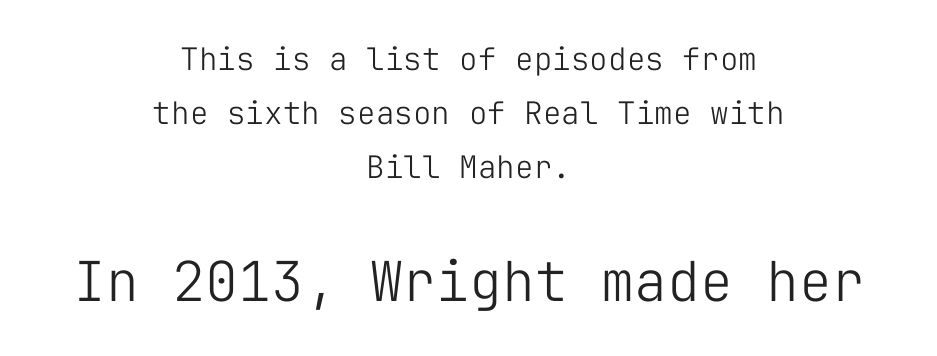
Each stroke keeps to a modest, everyday thickness or less. Only glyphs here, with clear space below each row. This is roman type, the default non-slanted kind. You could count columns in this text — the font is strictly monospaced.
